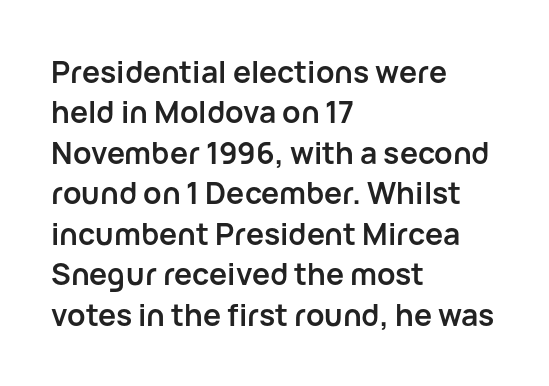
{"serif": "no", "italic": "no", "bold": "yes", "weight": "semibold", "width": "normal", "stroke_contrast": "low", "x_height": "medium", "monospaced": "no", "underline": "no", "align": "left", "line_spacing": "normal", "line_spacing_ratio": 1.35, "letter_spacing": "normal", "letter_spacing_em": 0.0, "glyph_px": 30}
